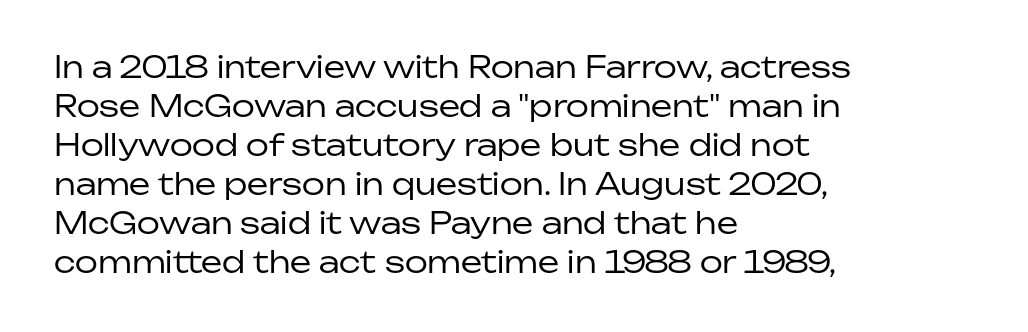
The space between consecutive lines is moderate. Letterform terminals end flat and unadorned throughout the passage. Between one letter and the next there's only the usual sliver of space. The area under the type is left untouched.
